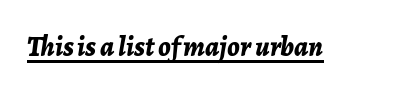
The image shows 28 px bold type, italic (leaning right); set normal letter spacing, underlined; low stroke contrast and a medium x-height.
